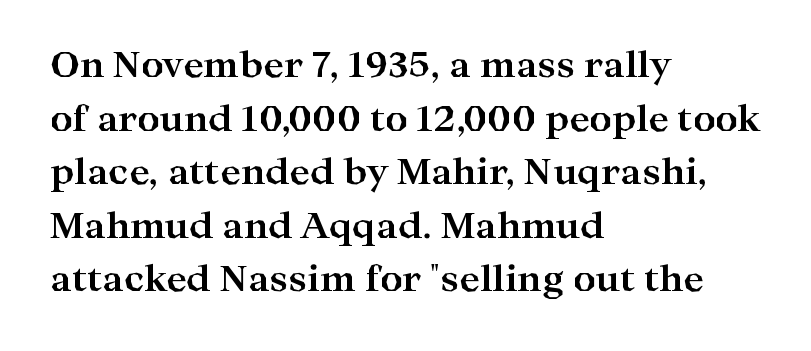
Q: Is the text bold? A: Yes.
Q: Is the text italic (slanted)? A: No, it is upright.
Q: Is the typeface a serif or a sans-serif typeface? A: Serif.
Q: Is the text underlined? A: No.
Q: How is the paragraph aligned? A: Left-aligned.
Q: Is the spacing between letters normal or unusually wide? A: Normal.
Q: Is the spacing between lines tight, normal or loose? A: Normal.
Q: Width (condensed, normal, or wide)? A: Wide.
Q: Stroke contrast? A: High.
Q: x-height? A: Medium.
Q: Monospaced? A: No.
